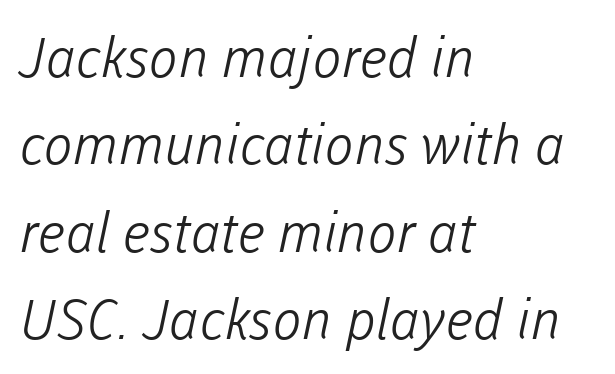
The passage shown is not bold in any degree. These lines stack with their left ends in a neat column. Students, observe: this is what conventionally led text looks like. A bare baseline throughout the passage. In terms of letterform style, serifs are entirely absent. Do the characters align in a grid? No, the font is proportional.
